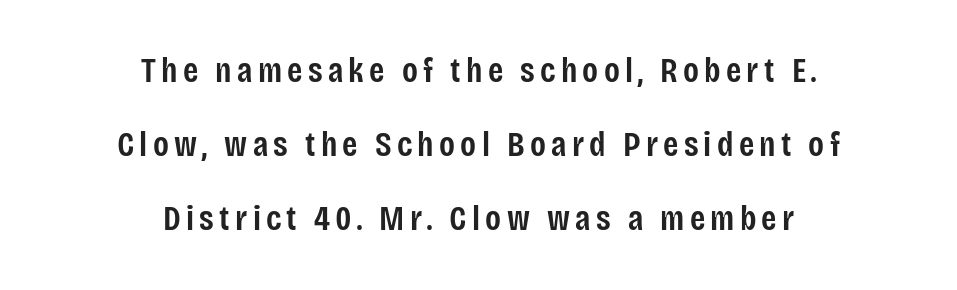
{"serif": "no", "italic": "no", "bold": "semi", "weight": "semibold", "width": "condensed", "stroke_contrast": "low", "x_height": "large", "monospaced": "no", "underline": "no", "align": "center", "line_spacing": "loose", "line_spacing_ratio": 2.12, "glyph_px": 35}
